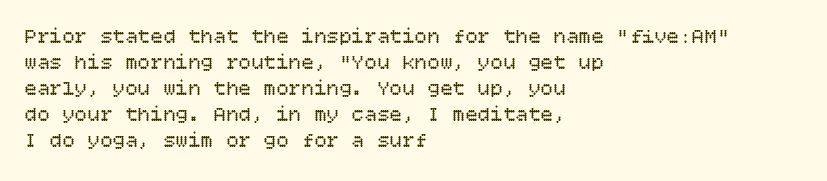
The typography opts for an upright posture over an oblique one. Unmarked baselines from the first word to the last. Students, note that the glyphs here touch the page at normal intervals. Which margin do the lines hug? The left one — the right edge is uneven. The typesetting does not lean heavy: it is not bold.
